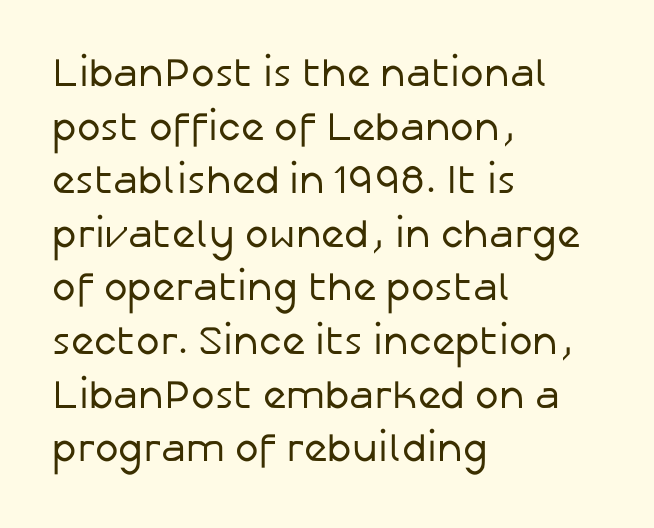
The image shows 40 px regular-weight sans-serif type, upright; set left-aligned, normal line spacing (1.34x), normal letter spacing, not underlined; low stroke contrast and a medium x-height.
